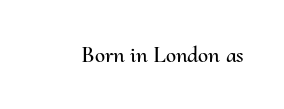
{"italic": "no", "underline": "no", "letter_spacing": "normal", "letter_spacing_em": 0.0, "glyph_px": 23}
